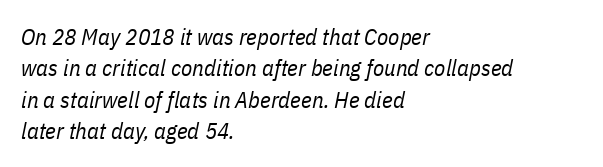
Glyph-to-glyph distance matches everyday printed text. The rag falls on the right side of this text block. Notice how the stems are inclined rather than vertical — that's the hallmark of italics. No letter is thick-stroked: the sample isn't bold.
